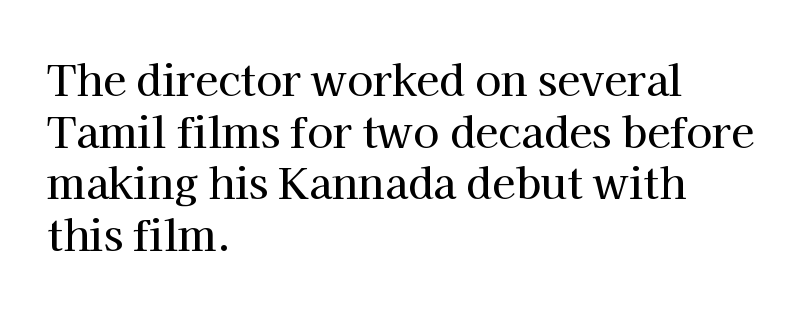
{"serif": "yes", "italic": "no", "width": "normal", "stroke_contrast": "high", "x_height": "medium", "monospaced": "no", "underline": "no", "align": "left", "line_spacing_ratio": 1.23, "letter_spacing": "normal", "letter_spacing_em": 0.0, "glyph_px": 42}
